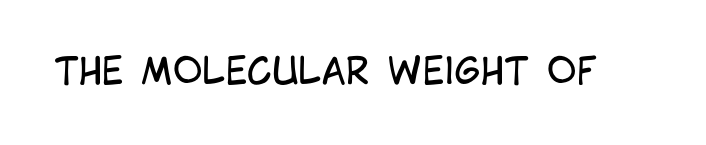
{"serif": "no", "italic": "no", "bold": "no", "weight": "regular", "width": "condensed", "stroke_contrast": "low", "x_height": "large", "monospaced": "no", "underline": "no", "letter_spacing": "normal", "letter_spacing_em": 0.0, "glyph_px": 36}
